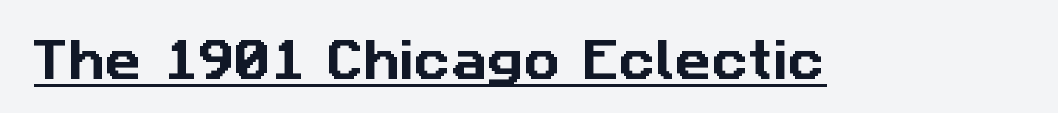
{"serif": "no", "width": "normal", "stroke_contrast": "low", "x_height": "medium", "monospaced": "no", "underline": "yes", "letter_spacing": "normal", "letter_spacing_em": 0.0, "glyph_px": 45}
